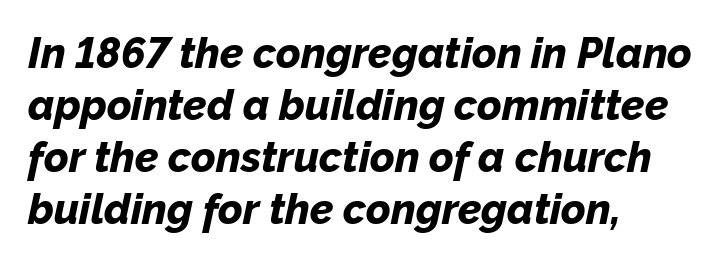
Q: Is the text bold? A: Yes.
Q: Is the text italic (slanted)? A: Yes, it leans right by about 12 degrees.
Q: Is the text underlined? A: No.
Q: How is the paragraph aligned? A: Left-aligned.
Q: Is the spacing between letters normal or unusually wide? A: Normal.
Q: Width (condensed, normal, or wide)? A: Normal.
Q: Stroke contrast? A: Low.
Q: x-height? A: Medium.
Q: Monospaced? A: No.
